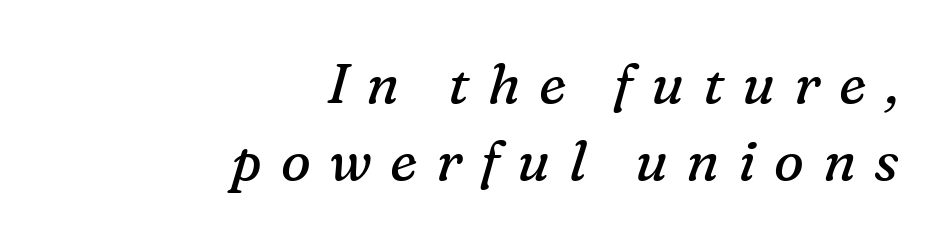
The image shows 56 px regular-weight serif type, italic (leaning right); set right-aligned, normal line spacing (1.37x), unusually wide letter spacing (+0.33 em), not underlined; medium stroke contrast and a medium x-height.
